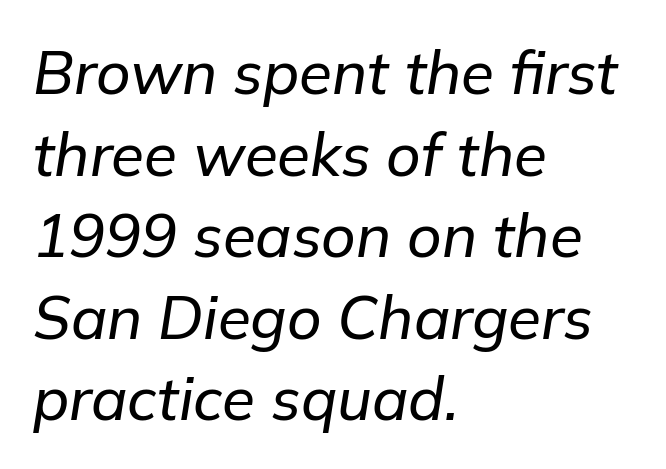
Q: Is the text italic (slanted)? A: Yes, it leans right by about 9 degrees.
Q: Is the text underlined? A: No.
Q: How is the paragraph aligned? A: Left-aligned.
Q: Is the spacing between letters normal or unusually wide? A: Normal.
Q: Is the spacing between lines tight, normal or loose? A: Normal.
Q: Width (condensed, normal, or wide)? A: Normal.
Q: Stroke contrast? A: Low.
Q: x-height? A: Medium.
Q: Monospaced? A: No.
